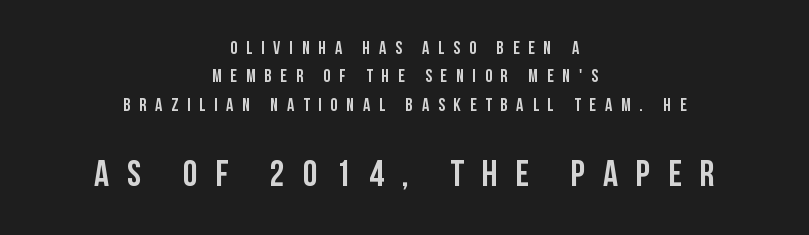
{"serif": "no", "italic": "no", "width": "condensed", "stroke_contrast": "low", "x_height": "large", "monospaced": "no", "underline": "no", "align": "center", "line_spacing": "normal", "line_spacing_ratio": 1.58, "letter_spacing": "wide", "letter_spacing_em": 0.49, "larger_block": "second", "size_ratio": 2.06, "glyph_px": 37}
